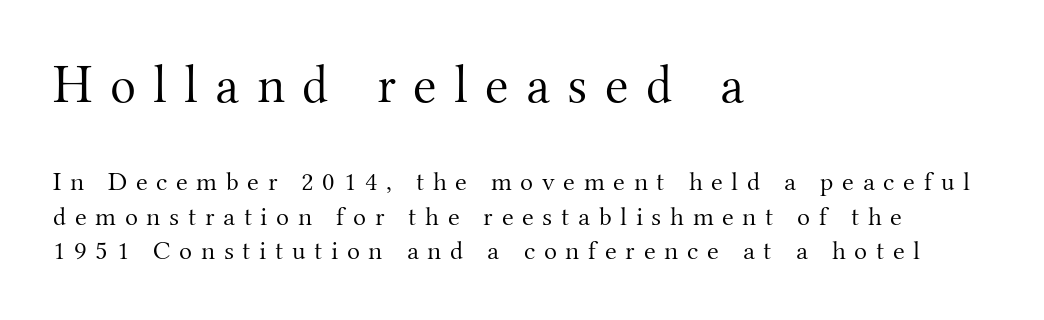
The image shows 54 px light serif type, upright; set left-aligned, normal line spacing (1.28x), unusually wide letter spacing (+0.32 em), not underlined; the first (top) block is 2.0x larger; medium stroke contrast and a small x-height.
